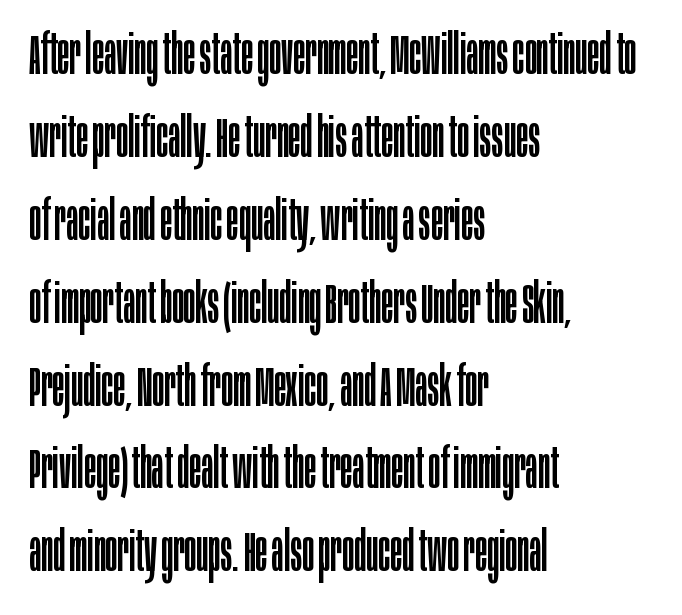
Q: Is the text bold? A: No.
Q: Is the text italic (slanted)? A: No, it is upright.
Q: Is the typeface a serif or a sans-serif typeface? A: Sans-serif.
Q: Is the text underlined? A: No.
Q: How is the paragraph aligned? A: Left-aligned.
Q: Is the spacing between letters normal or unusually wide? A: Normal.
Q: Is the spacing between lines tight, normal or loose? A: Normal.
Q: Width (condensed, normal, or wide)? A: Condensed.
Q: Stroke contrast? A: Low.
Q: x-height? A: Large.
Q: Monospaced? A: No.
